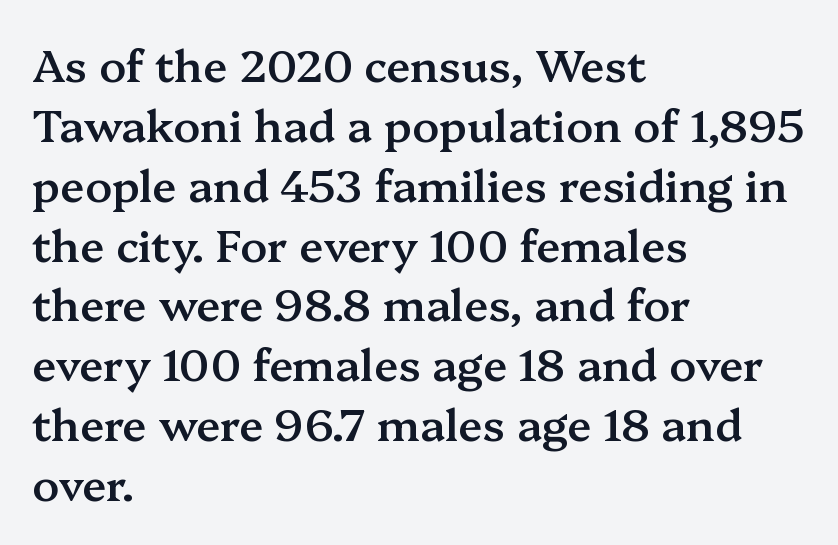
The image shows 44 px semibold serif type, upright; set left-aligned, normal line spacing (1.36x), normal letter spacing, not underlined; medium stroke contrast and a medium x-height.
